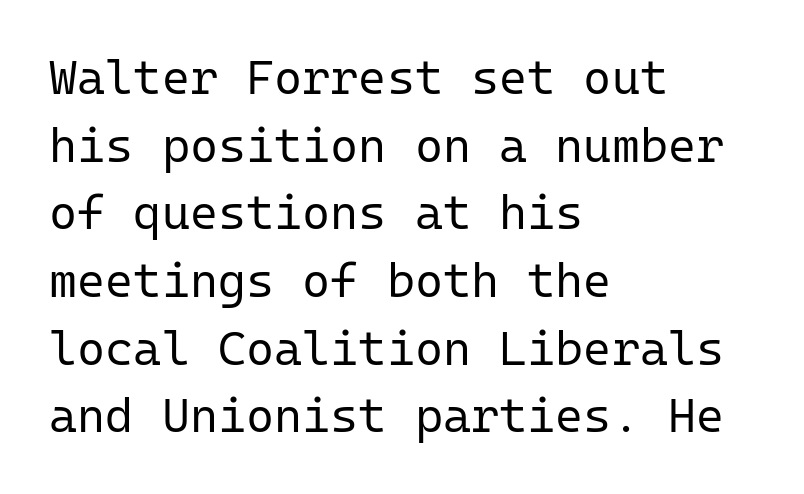
{"serif": "no", "italic": "no", "bold": "no", "weight": "regular", "width": "normal", "stroke_contrast": "low", "x_height": "medium", "monospaced": "yes", "underline": "no", "align": "left", "line_spacing": "normal", "line_spacing_ratio": 1.41, "letter_spacing": "normal", "letter_spacing_em": 0.0, "glyph_px": 48}
